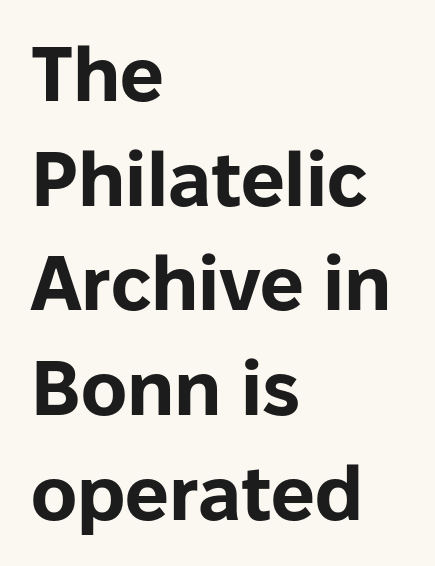
Q: Is the text bold? A: Yes.
Q: Is the text italic (slanted)? A: No, it is upright.
Q: Is the typeface a serif or a sans-serif typeface? A: Sans-serif.
Q: Is the text underlined? A: No.
Q: How is the paragraph aligned? A: Left-aligned.
Q: Is the spacing between letters normal or unusually wide? A: Normal.
Q: Is the spacing between lines tight, normal or loose? A: Normal.
Q: Width (condensed, normal, or wide)? A: Normal.
Q: Stroke contrast? A: Low.
Q: x-height? A: Medium.
Q: Monospaced? A: No.
